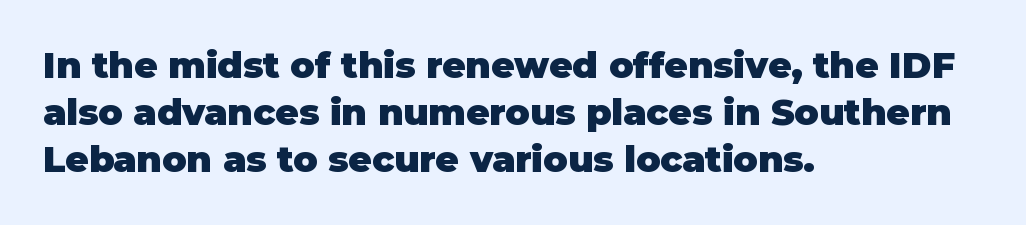
The image shows 36 px heavy sans-serif type, upright; set left-aligned, normal line spacing (1.3x), normal letter spacing, not underlined; low stroke contrast and a large x-height.
